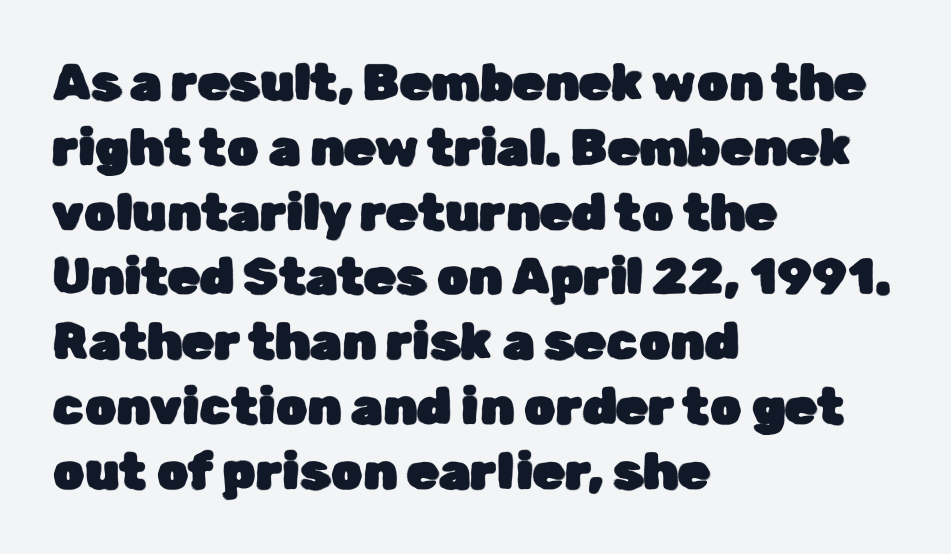
The image shows 51 px sans-serif type, upright; set left-aligned, normal line spacing (1.27x), normal letter spacing, not underlined; low stroke contrast and a medium x-height.
